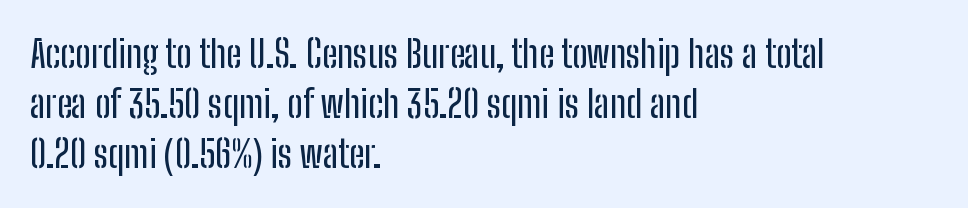
{"serif": "no", "italic": "no", "width": "condensed", "stroke_contrast": "low", "x_height": "medium", "monospaced": "no", "underline": "no", "align": "left", "line_spacing": "normal", "line_spacing_ratio": 1.32, "letter_spacing": "normal", "letter_spacing_em": 0.0, "glyph_px": 38}
